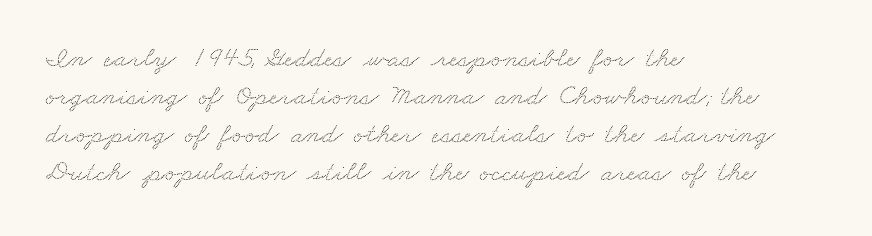
Q: Is the typeface a serif or a sans-serif typeface? A: Serif.
Q: Is the text underlined? A: No.
Q: How is the paragraph aligned? A: Left-aligned.
Q: Is the spacing between letters normal or unusually wide? A: Normal.
Q: Is the spacing between lines tight, normal or loose? A: Normal.
Q: Width (condensed, normal, or wide)? A: Wide.
Q: Stroke contrast? A: Medium.
Q: x-height? A: Small.
Q: Monospaced? A: No.
